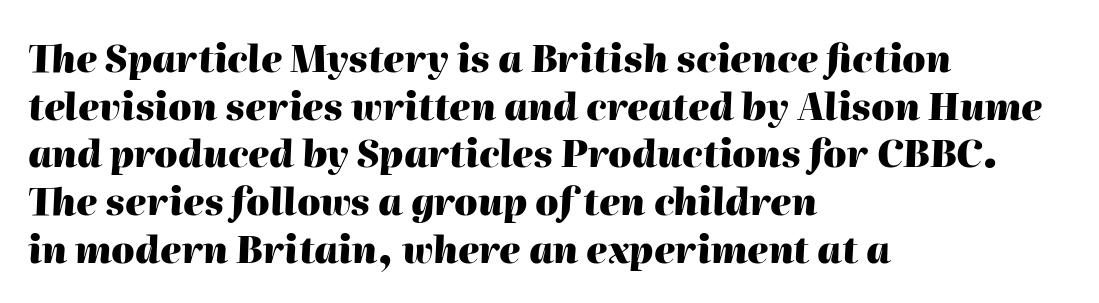
This sample keeps an unexceptional amount of space between lines. Just letters on the line, the space beneath them empty. All the whitespace from short lines collects on the right. Caption: standard tracking, unaltered. The strokes are fattened all the way to bold. The typography opts for an oblique posture over an upright one.
